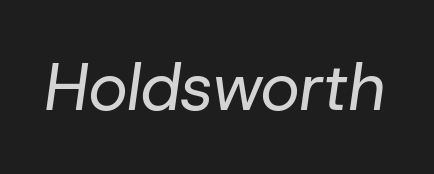
Q: Is the text bold? A: No.
Q: Is the text italic (slanted)? A: Yes, it leans right by about 8 degrees.
Q: Is the text underlined? A: No.
Q: Is the spacing between letters normal or unusually wide? A: Normal.
Q: Width (condensed, normal, or wide)? A: Normal.
Q: Stroke contrast? A: Low.
Q: x-height? A: Medium.
Q: Monospaced? A: No.
